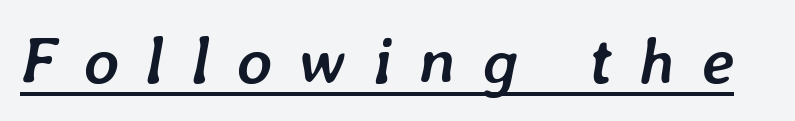
{"italic": "yes", "lean": "right", "slant_degrees": 7, "bold": "yes", "weight": "semibold", "width": "normal", "stroke_contrast": "low", "x_height": "medium", "monospaced": "no", "underline": "yes", "letter_spacing": "wide", "letter_spacing_em": 0.39, "glyph_px": 67}
